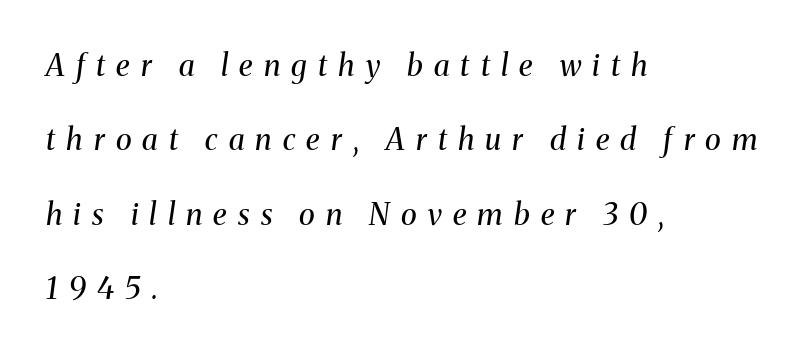
Loosely led — the rows are spread out. Anything drawn beneath the words? Only blank space. Teacher's note: observe the even left margin — that is flush-left alignment. When letters slant like this, we call the style italic. These lines are rendered in a variable-pitch font.
